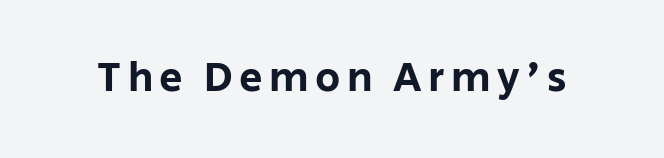
Is there any slant? The stems are plumb. Character widths vary here, with narrow letters taking less room than wide ones. Nobody drew a line under any word here. Grotesque or geometric, the face here clearly has no serifs.
